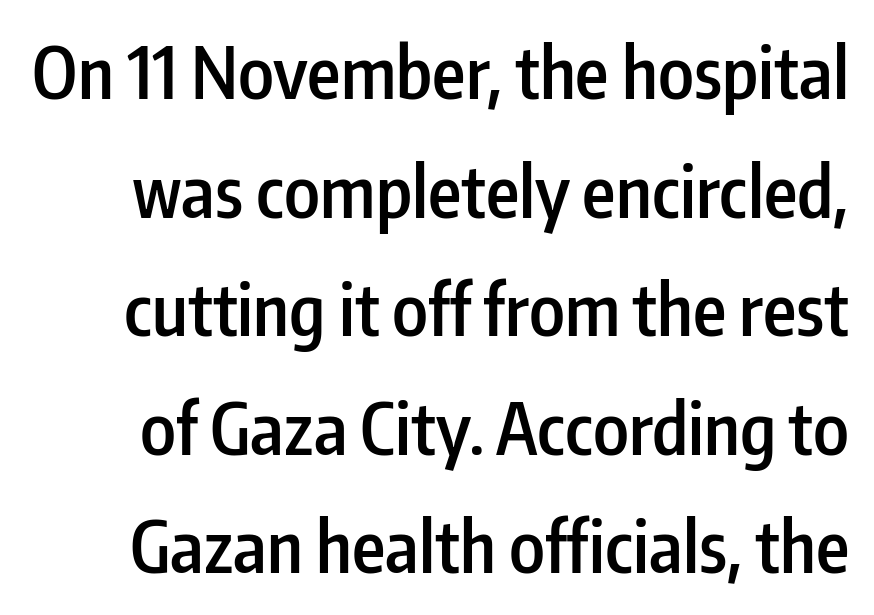
Short note: letters normally spaced. The typeface chosen for these lines omits serifs. The words here are not underlined. It's the straight-up-and-down kind of type.
